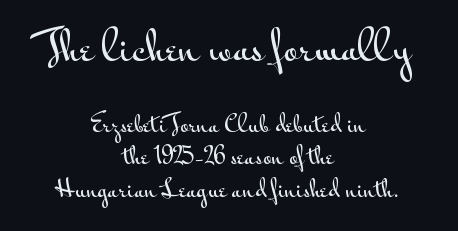
Stroke terminals: plain, sans-serif. The rows are spaced the way most documents space them. Unmarked baselines from the first word to the last. These lines are rendered in a variable-pitch font. Bigger letters appear in the top chunk; the bottom chunk is reduced. The gaps between neighbouring characters are ordinary and unremarkable.
